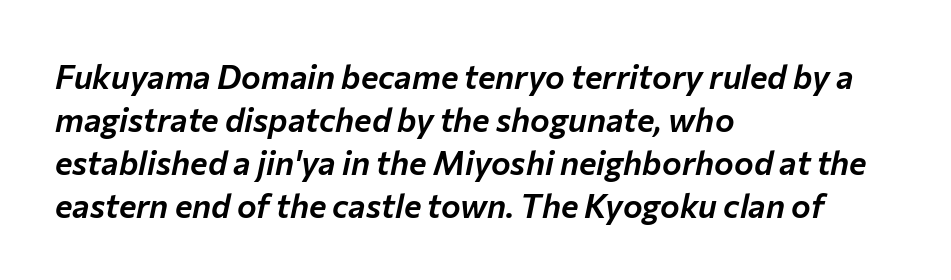
Caption: standard tracking, unaltered. The rag falls on the right side of this text block. Regular leading. In terms of posture, this sample is oblique. Looks like regular typesetting: each glyph gets only the width it needs. Descender tails drop into unmarked territory.
